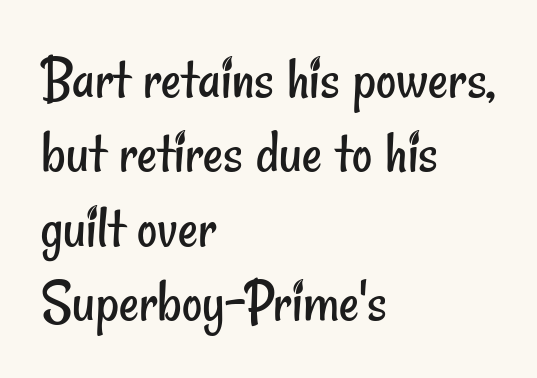
{"serif": "no", "bold": "no", "weight": "regular", "width": "condensed", "stroke_contrast": "low", "x_height": "small", "monospaced": "no", "underline": "no", "align": "left", "line_spacing_ratio": 1.2, "letter_spacing": "normal", "letter_spacing_em": 0.0, "glyph_px": 62}
